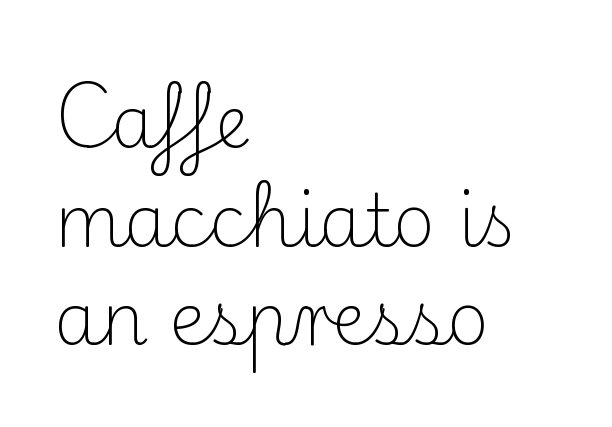
Q: Is the text bold? A: No.
Q: Is the text italic (slanted)? A: No, it is upright.
Q: Is the typeface a serif or a sans-serif typeface? A: Serif.
Q: Is the text underlined? A: No.
Q: How is the paragraph aligned? A: Left-aligned.
Q: Is the spacing between letters normal or unusually wide? A: Normal.
Q: Is the spacing between lines tight, normal or loose? A: Normal.
Q: Width (condensed, normal, or wide)? A: Normal.
Q: Stroke contrast? A: Medium.
Q: x-height? A: Small.
Q: Monospaced? A: No.
